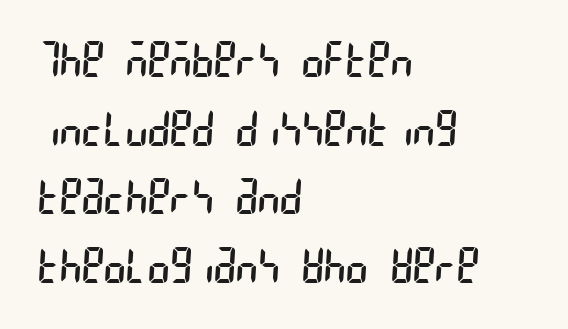
The image shows 47 px regular-weight, condensed sans-serif type; set left-aligned, normal line spacing (1.46x), normal letter spacing, not underlined; low stroke contrast and a large x-height.
